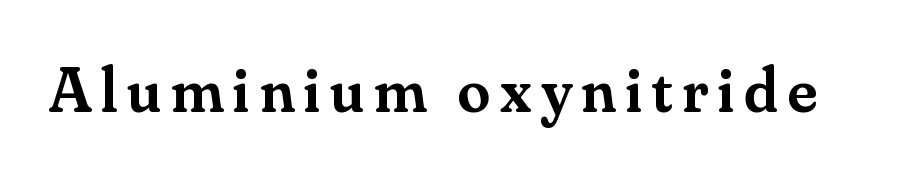
The image shows 65 px semibold serif type, upright; set not underlined; medium stroke contrast and a small x-height.
